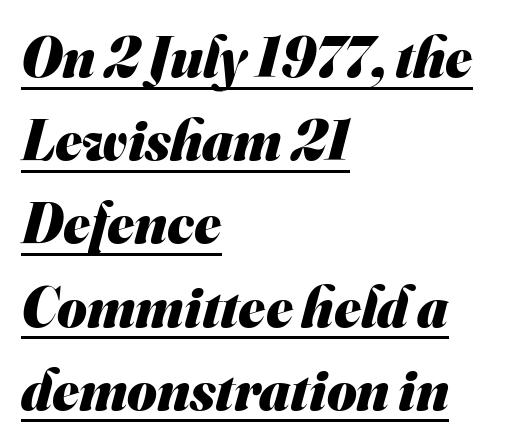
{"serif": "no", "bold": "yes", "weight": "heavy", "width": "normal", "stroke_contrast": "medium", "x_height": "small", "monospaced": "no", "underline": "yes", "align": "left", "line_spacing": "normal", "line_spacing_ratio": 1.46, "letter_spacing": "normal", "letter_spacing_em": 0.0, "glyph_px": 57}
